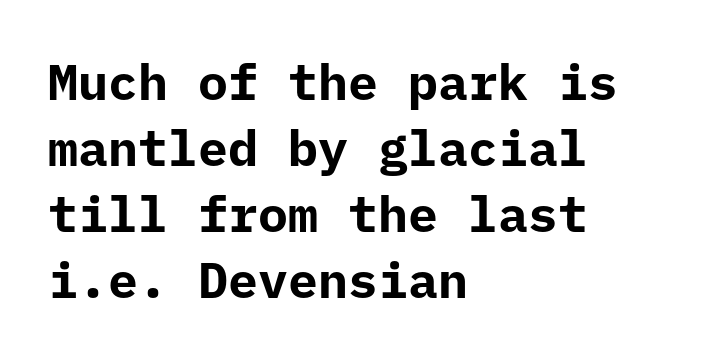
The lines in this sample share a left origin and differ only in where they stop. Is this a fixed-width face? Yes — each glyph sits in an identical cell. The words here are not underlined. I'd describe the lettering as bold — thick and assertive. In terms of letterspacing, this is plain default setting.
